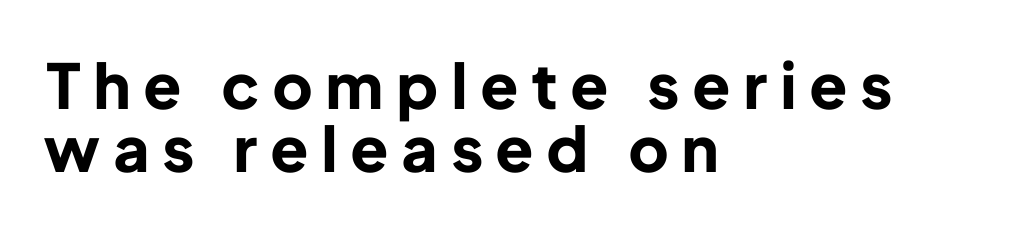
Very little white space separates one row of letters from the next. This is the regular roman posture of the typeface. The zone under the glyphs is completely vacant. All the whitespace from short lines collects on the right. Font category for this specimen: sans-serif.
